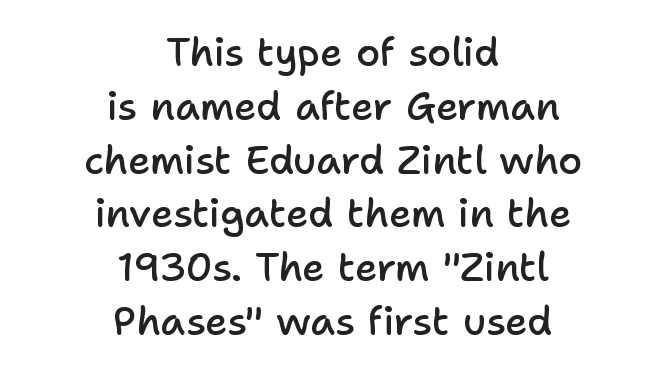
Q: Is the text bold? A: Semi-bold.
Q: Is the text italic (slanted)? A: No, it is upright.
Q: Is the typeface a serif or a sans-serif typeface? A: Sans-serif.
Q: Is the text underlined? A: No.
Q: How is the paragraph aligned? A: Centered.
Q: Is the spacing between letters normal or unusually wide? A: Normal.
Q: Is the spacing between lines tight, normal or loose? A: Normal.
Q: Width (condensed, normal, or wide)? A: Normal.
Q: Stroke contrast? A: Low.
Q: x-height? A: Medium.
Q: Monospaced? A: No.
